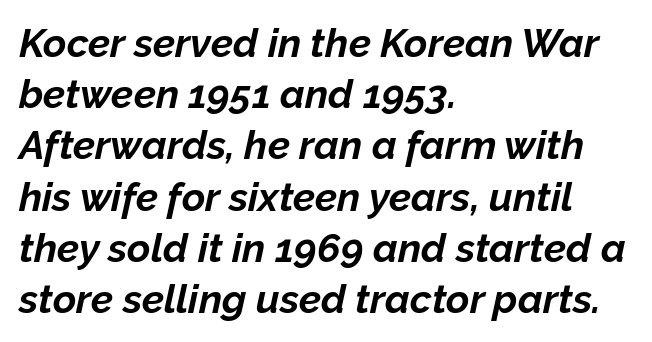
The image shows 40 px bold type, italic (leaning right); set left-aligned, normal line spacing (1.28x), normal letter spacing, not underlined; low stroke contrast and a medium x-height.
